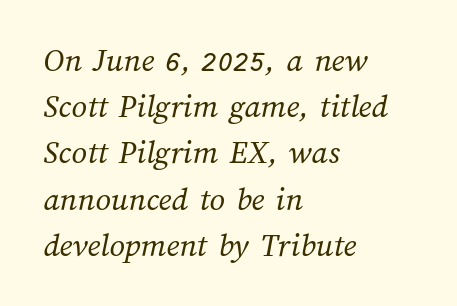
{"bold": "no", "weight": "regular", "width": "normal", "stroke_contrast": "medium", "x_height": "medium", "monospaced": "no", "underline": "no", "align": "left", "line_spacing": "normal", "line_spacing_ratio": 1.36, "letter_spacing": "normal", "letter_spacing_em": 0.0, "glyph_px": 34}
